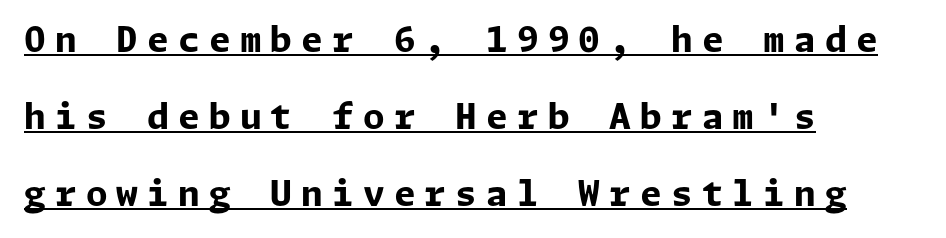
{"serif": "no", "italic": "no", "bold": "yes", "weight": "bold", "width": "normal", "stroke_contrast": "low", "x_height": "medium", "underline": "yes", "align": "left", "line_spacing": "loose", "line_spacing_ratio": 2.2, "letter_spacing": "wide", "letter_spacing_em": 0.26, "glyph_px": 35}
